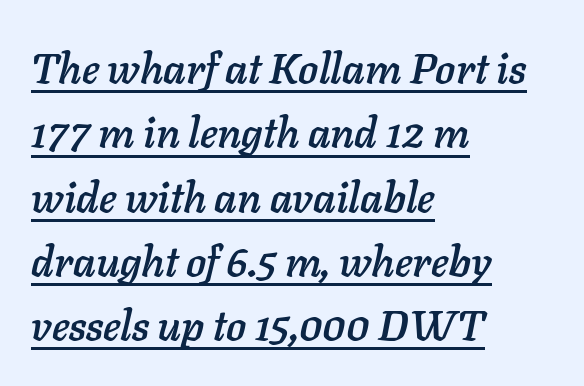
Q: Is the text italic (slanted)? A: Yes, it leans right by about 11 degrees.
Q: Is the text underlined? A: Yes.
Q: How is the paragraph aligned? A: Left-aligned.
Q: Is the spacing between letters normal or unusually wide? A: Normal.
Q: Is the spacing between lines tight, normal or loose? A: Normal.
Q: Width (condensed, normal, or wide)? A: Normal.
Q: Stroke contrast? A: Low.
Q: x-height? A: Medium.
Q: Monospaced? A: No.
